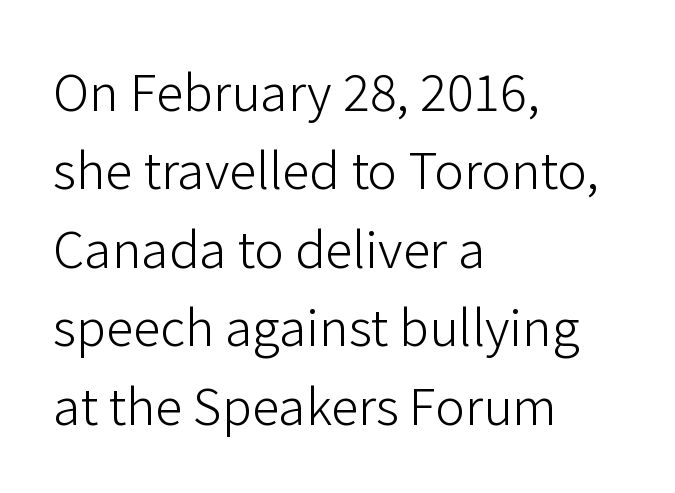
Q: Is the text bold? A: No.
Q: Is the text italic (slanted)? A: No, it is upright.
Q: Is the typeface a serif or a sans-serif typeface? A: Sans-serif.
Q: Is the text underlined? A: No.
Q: How is the paragraph aligned? A: Left-aligned.
Q: Is the spacing between letters normal or unusually wide? A: Normal.
Q: Is the spacing between lines tight, normal or loose? A: Normal.
Q: Width (condensed, normal, or wide)? A: Normal.
Q: Stroke contrast? A: Low.
Q: x-height? A: Medium.
Q: Monospaced? A: No.
